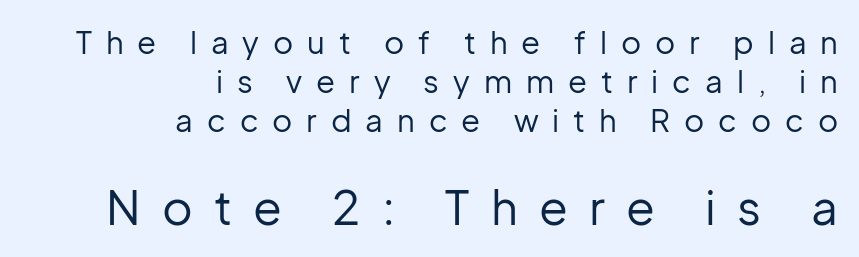
The image shows 47 px regular-weight sans-serif type, upright; set right-aligned, normal line spacing (1.26x), unusually wide letter spacing (+0.45 em), not underlined; the second (bottom) block is 1.52x larger; low stroke contrast and a medium x-height.
